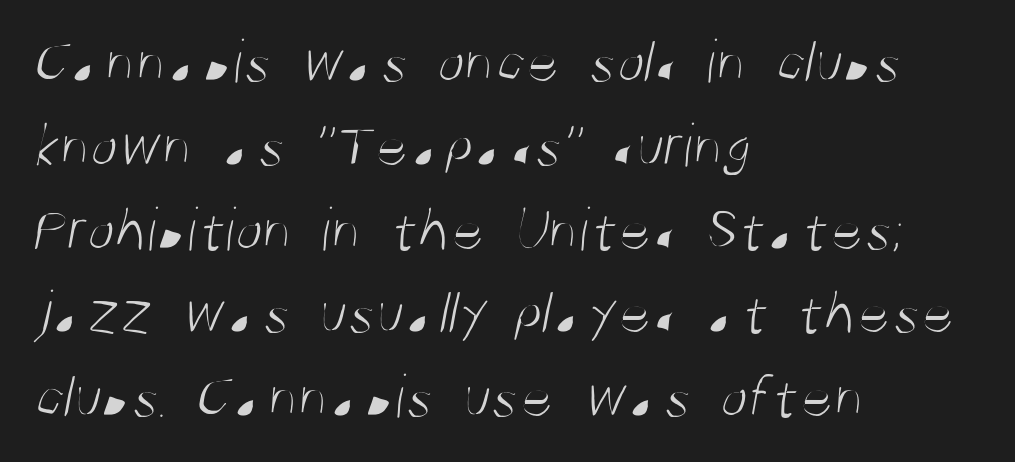
The image shows 63 px light, condensed sans-serif type; set left-aligned, normal line spacing (1.33x), normal letter spacing, not underlined; medium stroke contrast and a large x-height.
